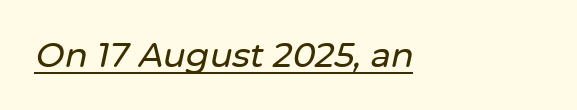
{"italic": "yes", "lean": "right", "slant_degrees": 12, "width": "normal", "stroke_contrast": "low", "x_height": "medium", "monospaced": "no", "underline": "yes", "align": "left", "letter_spacing": "normal", "letter_spacing_em": 0.0, "glyph_px": 34}
